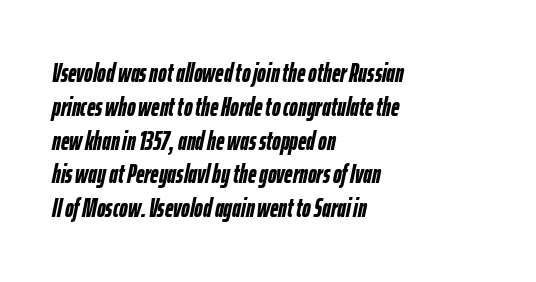
You can tell it's italic because the verticals aren't actually vertical. Line spacing here is normal. The rendering anchors every line to the left-hand side. Every letter is thick-stroked: bold, no question. Beneath every word, the page is bare. In terms of letterspacing, this is plain default setting.
